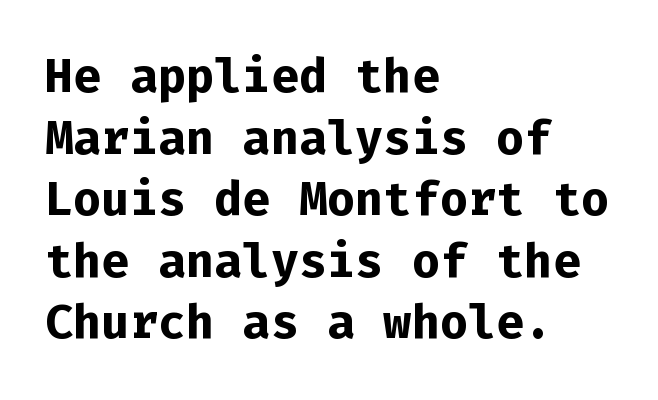
Q: Is the text bold? A: Yes.
Q: Is the text italic (slanted)? A: No, it is upright.
Q: Is the typeface a serif or a sans-serif typeface? A: Sans-serif.
Q: Is the text underlined? A: No.
Q: How is the paragraph aligned? A: Left-aligned.
Q: Is the spacing between letters normal or unusually wide? A: Normal.
Q: Is the spacing between lines tight, normal or loose? A: Normal.
Q: Width (condensed, normal, or wide)? A: Normal.
Q: Stroke contrast? A: Low.
Q: x-height? A: Medium.
Q: Monospaced? A: Yes.
